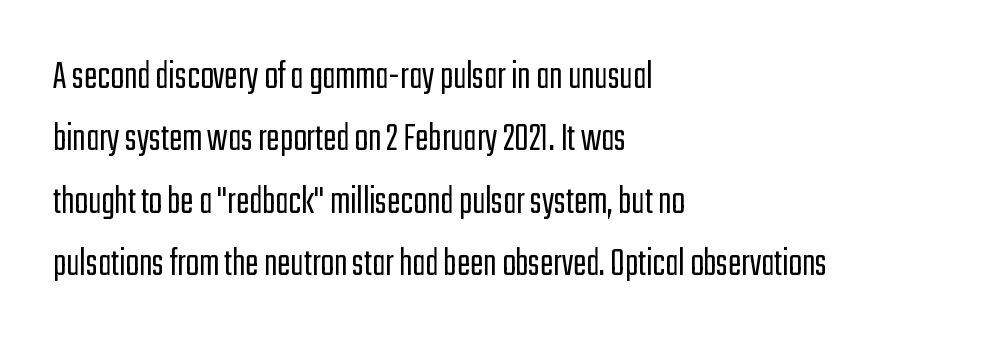
You could not count columns in this text — the font is proportionally spaced. Stroke thickness stays within the range of a standard reading face or lighter. Posture: straight, roman, zero tilt. A typesetter would call this zero additional tracking. The type family on display is of the sans-serif kind.
